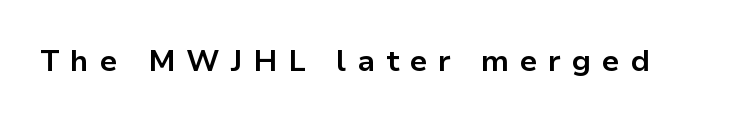
Q: Is the text bold? A: Yes.
Q: Is the text italic (slanted)? A: No, it is upright.
Q: Is the typeface a serif or a sans-serif typeface? A: Sans-serif.
Q: Is the text underlined? A: No.
Q: Is the spacing between letters normal or unusually wide? A: Unusually wide.
Q: Width (condensed, normal, or wide)? A: Normal.
Q: Stroke contrast? A: Low.
Q: x-height? A: Medium.
Q: Monospaced? A: No.
